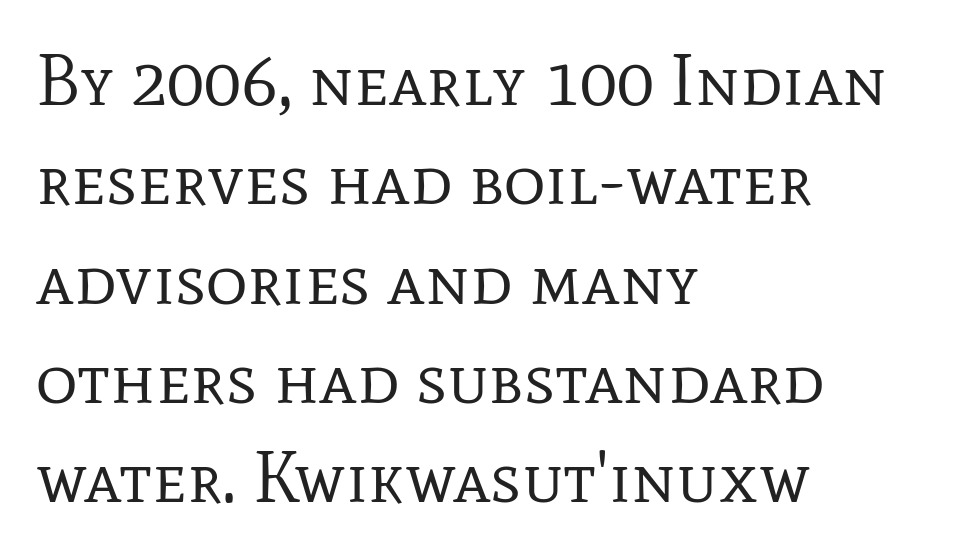
{"serif": "yes", "italic": "no", "bold": "no", "weight": "regular", "width": "normal", "stroke_contrast": "low", "x_height": "medium", "monospaced": "no", "underline": "no", "align": "left", "line_spacing": "normal", "line_spacing_ratio": 1.38, "letter_spacing": "normal", "letter_spacing_em": 0.0, "glyph_px": 72}
